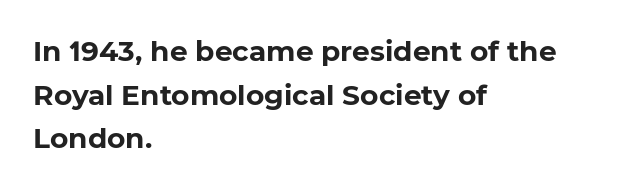
The image shows 28 px bold sans-serif type; set left-aligned, normal line spacing (1.56x), normal letter spacing, not underlined; low stroke contrast and a medium x-height.
